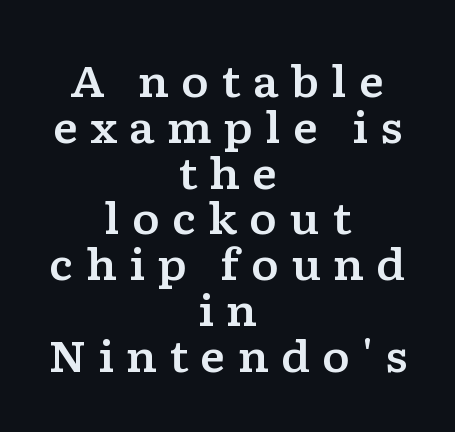
Q: Is the text italic (slanted)? A: No, it is upright.
Q: Is the typeface a serif or a sans-serif typeface? A: Serif.
Q: Is the text underlined? A: No.
Q: How is the paragraph aligned? A: Centered.
Q: Is the spacing between letters normal or unusually wide? A: Unusually wide.
Q: Is the spacing between lines tight, normal or loose? A: Tight.
Q: Width (condensed, normal, or wide)? A: Wide.
Q: Stroke contrast? A: Low.
Q: x-height? A: Medium.
Q: Monospaced? A: No.
